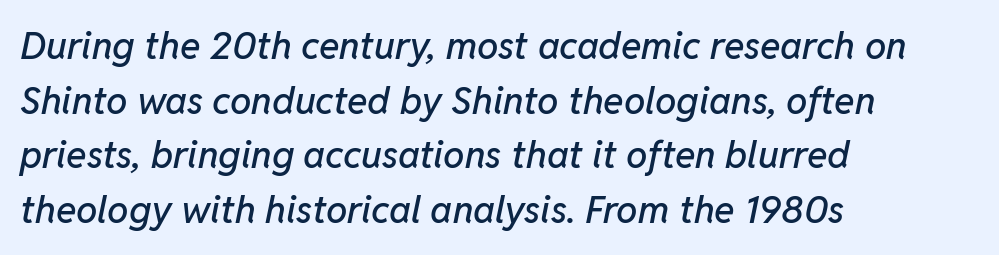
The image shows 38 px text type, italic (leaning right); set left-aligned, normal line spacing (1.44x), normal letter spacing, not underlined; low stroke contrast and a medium x-height.
